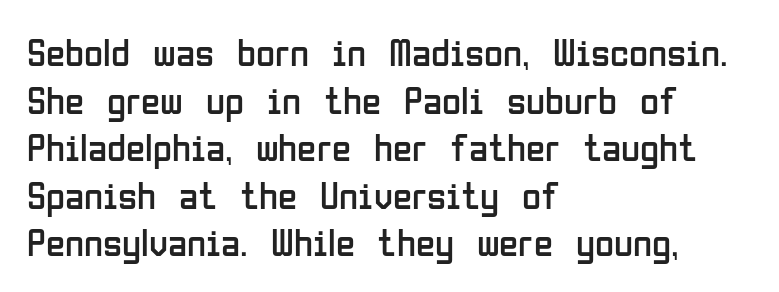
The image shows 39 px regular-weight, condensed sans-serif type, upright; set left-aligned, line spacing 1.22x, normal letter spacing, not underlined; low stroke contrast and a medium x-height.
